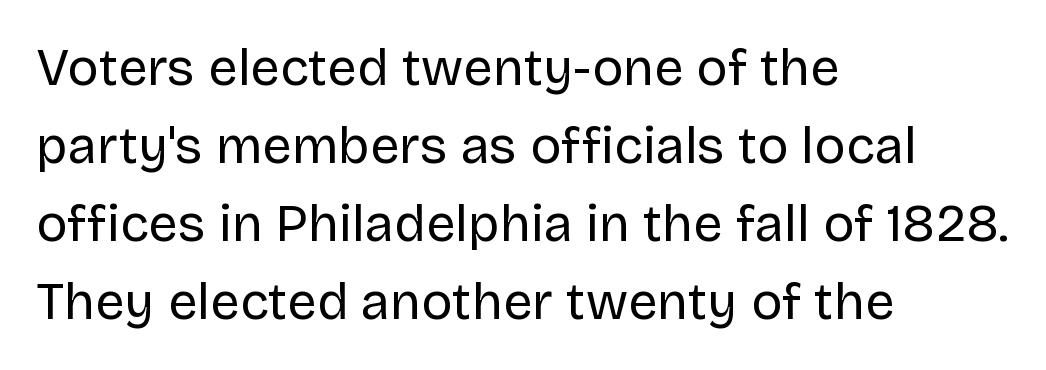
The image shows 52 px regular-weight sans-serif type, upright; set left-aligned, normal line spacing (1.5x), normal letter spacing, not underlined; low stroke contrast and a large x-height.
